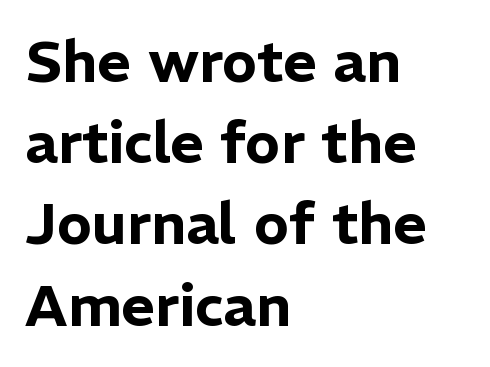
The image shows 58 px sans-serif type, upright; set left-aligned, normal line spacing (1.4x), normal letter spacing, not underlined; low stroke contrast and a medium x-height.
